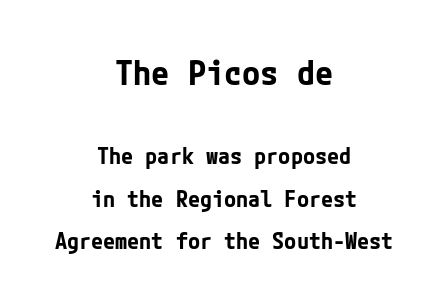
{"serif": "no", "italic": "no", "bold": "yes", "weight": "bold", "width": "normal", "stroke_contrast": "low", "x_height": "medium", "underline": "no", "align": "center", "line_spacing": "loose", "line_spacing_ratio": 1.93, "letter_spacing": "normal", "letter_spacing_em": 0.0, "larger_block": "first", "size_ratio": 1.5, "glyph_px": 33}
